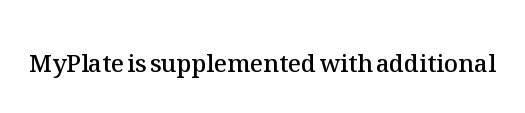
Quick note: underline off. Rendered with straight, roman letterforms. Each word holds together tightly as a unit, with standard inter-letter gaps. Slightly chunky letters — semibold, I'd say, not full bold.
